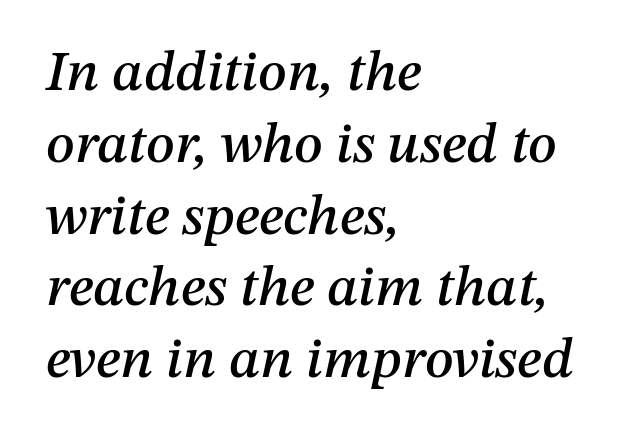
{"italic": "yes", "lean": "right", "slant_degrees": 12, "width": "normal", "stroke_contrast": "medium", "x_height": "medium", "monospaced": "no", "underline": "no", "align": "left", "line_spacing": "normal", "line_spacing_ratio": 1.26, "letter_spacing": "normal", "letter_spacing_em": 0.0, "glyph_px": 57}
